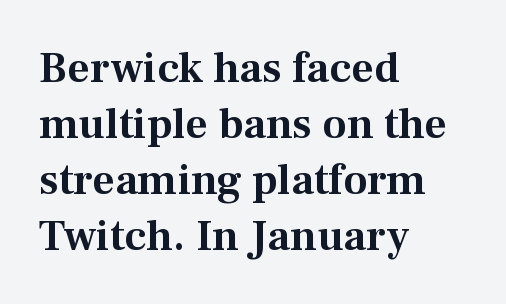
Q: Is the text italic (slanted)? A: No, it is upright.
Q: Is the typeface a serif or a sans-serif typeface? A: Serif.
Q: Is the text underlined? A: No.
Q: How is the paragraph aligned? A: Left-aligned.
Q: Is the spacing between letters normal or unusually wide? A: Normal.
Q: Is the spacing between lines tight, normal or loose? A: Normal.
Q: Width (condensed, normal, or wide)? A: Normal.
Q: Stroke contrast? A: Medium.
Q: x-height? A: Medium.
Q: Monospaced? A: No.
